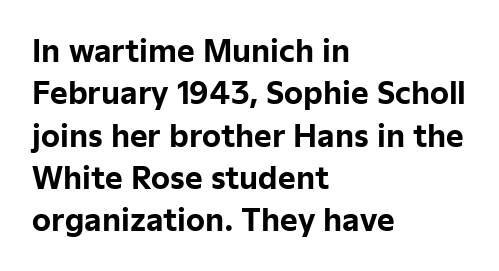
The face used here is a sans, in the tradition of grotesques and geometrics. Style check: upright. In terms of leading, this rendering sits right in the middle. The space directly below the letters is spotless. Looks like regular typesetting: each glyph gets only the width it needs.
